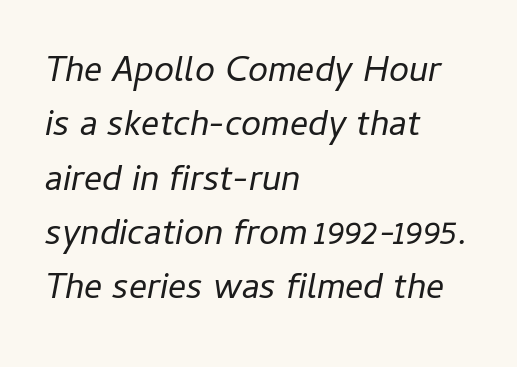
Note the varied advance widths — an 'i' is clearly narrower than an 'm'. The passage shown is not bold in any degree. A typesetter would mark this as italic. A normal amount of white space separates one row of letters from the next. Nobody touched the tracking dial on this one. The passage is arranged the way most books set body copy — flush left.
